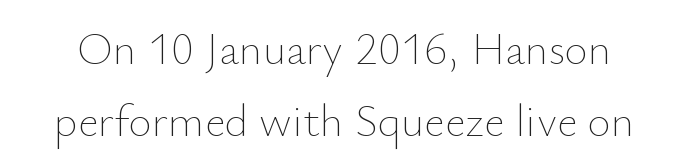
Underlining? Definitely not there. You could call the tracking neutral — neither tight nor loose. A typesetter would call this proportional, since set widths differ per character. No heavy texture on the line: the type isn't bold. Quick note: not italic, upright.
